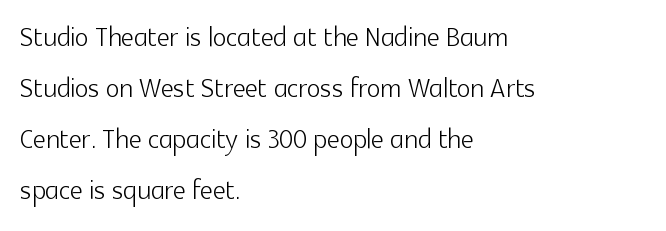
The image shows 36 px light sans-serif type, upright; set left-aligned, normal line spacing (1.42x), normal letter spacing, not underlined; a medium x-height.
